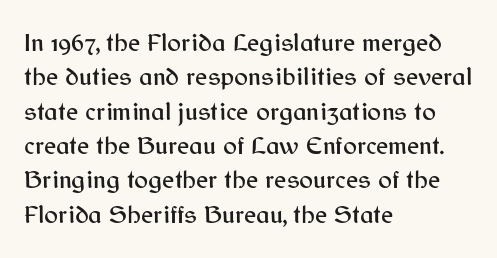
Q: Is the text italic (slanted)? A: No, it is upright.
Q: Is the text underlined? A: No.
Q: How is the paragraph aligned? A: Left-aligned.
Q: Is the spacing between letters normal or unusually wide? A: Normal.
Q: Is the spacing between lines tight, normal or loose? A: Normal.
